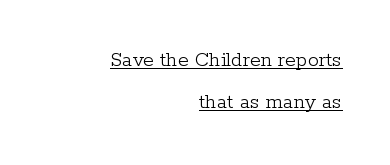
The lines are spread far apart with generous leading. The passage is arranged like a letterhead date or caption credit — flush right. Between one letter and the next there's only the usual sliver of space. These lines were composed using upright roman letters.
